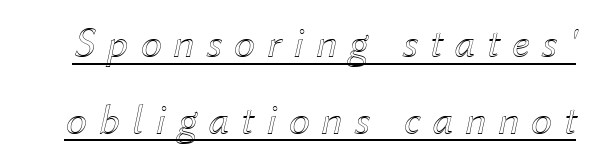
{"italic": "yes", "lean": "right", "slant_degrees": 12, "width": "normal", "x_height": "medium", "monospaced": "no", "underline": "yes", "line_spacing_ratio": 1.78, "letter_spacing": "wide", "letter_spacing_em": 0.27, "glyph_px": 43}
